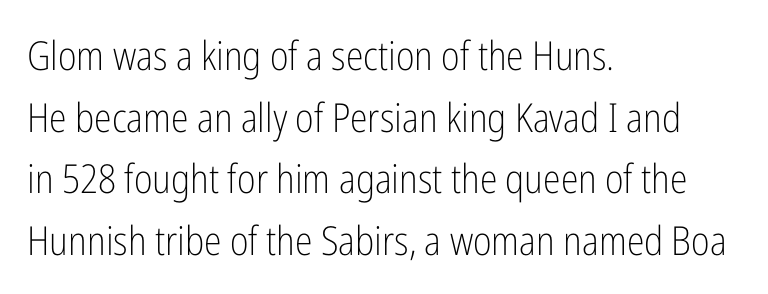
Default kerning and tracking; the words read as compact shapes. Here the designer chose a conventional face with non-uniform glyph widths. In terms of letterform style, serifs are entirely absent. Layout note: lines flush left.
